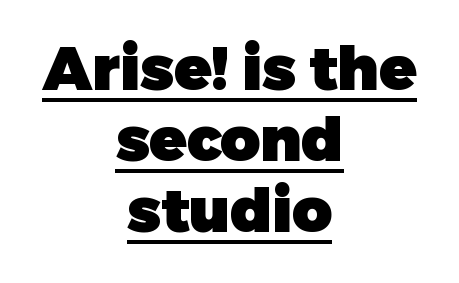
Q: Is the text bold? A: Yes.
Q: Is the text italic (slanted)? A: No, it is upright.
Q: Is the typeface a serif or a sans-serif typeface? A: Sans-serif.
Q: Is the text underlined? A: Yes.
Q: How is the paragraph aligned? A: Centered.
Q: Is the spacing between letters normal or unusually wide? A: Normal.
Q: Width (condensed, normal, or wide)? A: Normal.
Q: Stroke contrast? A: Low.
Q: x-height? A: Medium.
Q: Monospaced? A: No.
